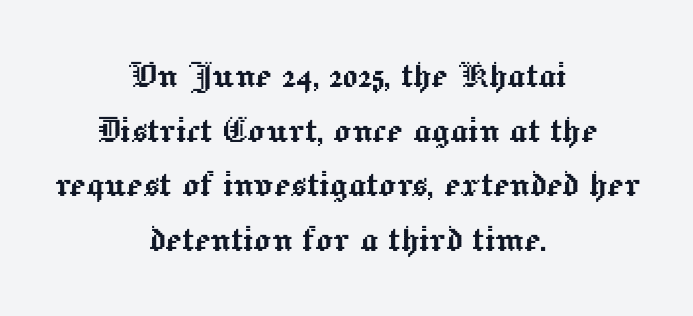
Q: Is the text italic (slanted)? A: No, it is upright.
Q: Is the text underlined? A: No.
Q: How is the paragraph aligned? A: Centered.
Q: Is the spacing between letters normal or unusually wide? A: Normal.
Q: Is the spacing between lines tight, normal or loose? A: Normal.
Q: Width (condensed, normal, or wide)? A: Normal.
Q: x-height? A: Medium.
Q: Monospaced? A: No.
